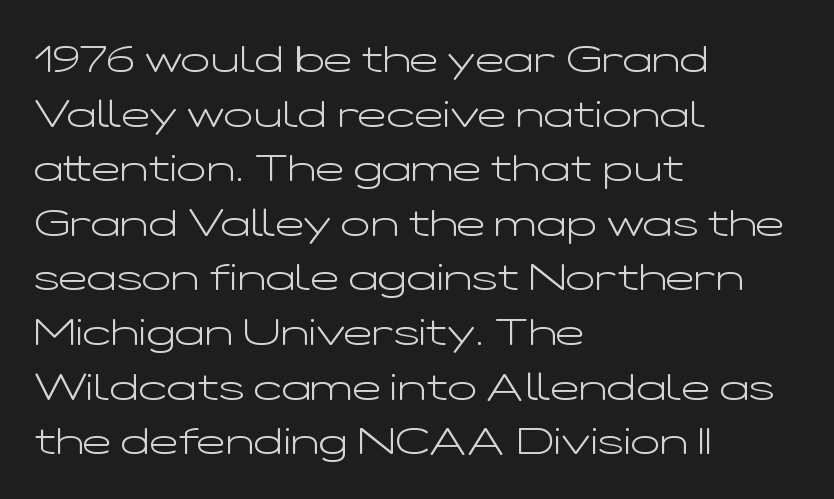
Q: Is the text bold? A: No.
Q: Is the text italic (slanted)? A: No, it is upright.
Q: Is the typeface a serif or a sans-serif typeface? A: Sans-serif.
Q: Is the text underlined? A: No.
Q: How is the paragraph aligned? A: Left-aligned.
Q: Is the spacing between letters normal or unusually wide? A: Normal.
Q: Is the spacing between lines tight, normal or loose? A: Normal.
Q: Width (condensed, normal, or wide)? A: Wide.
Q: Stroke contrast? A: Low.
Q: x-height? A: Medium.
Q: Monospaced? A: No.
